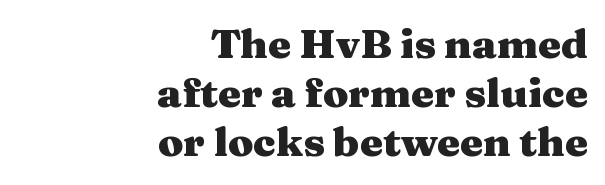
The image shows 41 px heavy, wide serif type, upright; set right-aligned, line spacing 1.2x, normal letter spacing, not underlined; medium stroke contrast and a medium x-height.
